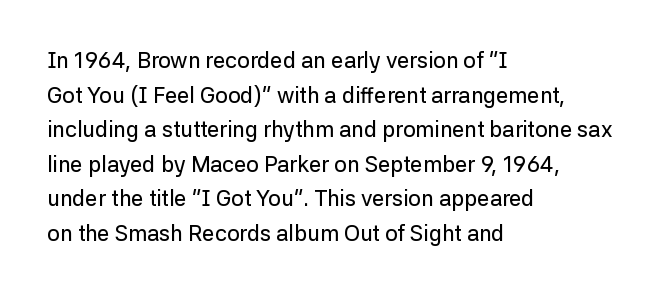
The image shows 22 px text type, upright; set left-aligned, normal line spacing (1.57x), normal letter spacing, not underlined.
